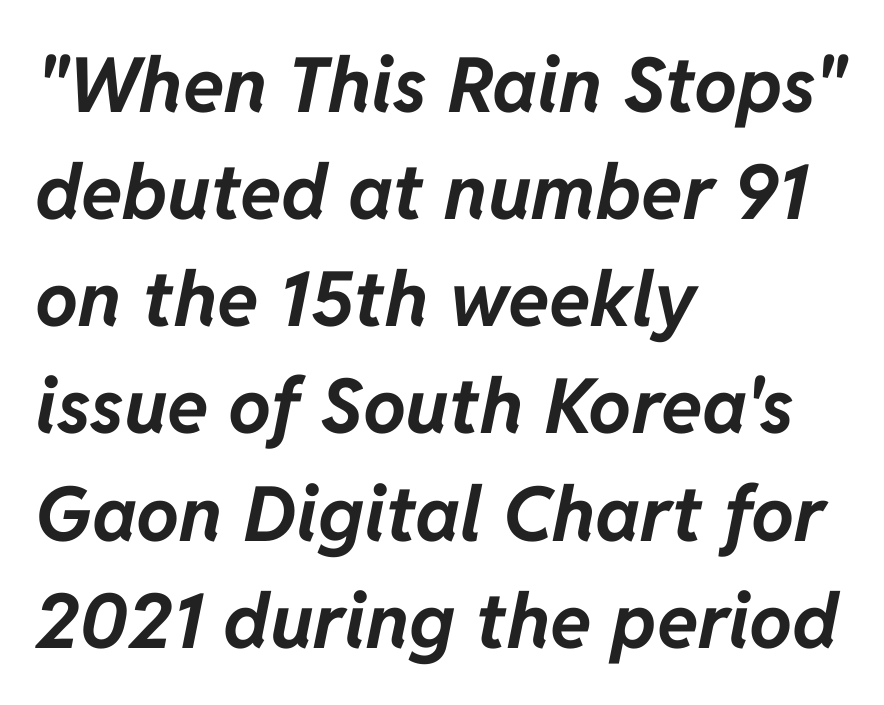
{"italic": "yes", "lean": "right", "slant_degrees": 11, "bold": "yes", "weight": "bold", "width": "normal", "stroke_contrast": "low", "x_height": "medium", "monospaced": "no", "underline": "no", "align": "left", "line_spacing": "normal", "line_spacing_ratio": 1.41, "letter_spacing": "normal", "letter_spacing_em": 0.0, "glyph_px": 76}
